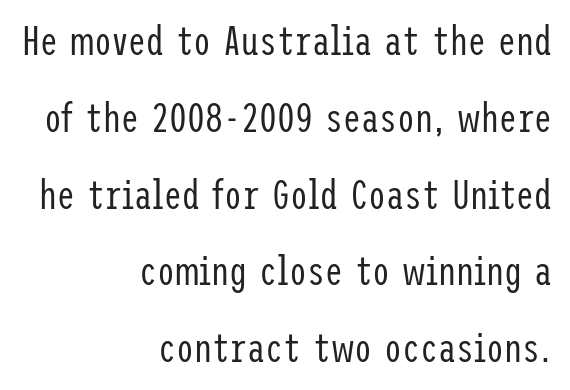
Q: Is the text bold? A: No.
Q: Is the text italic (slanted)? A: No, it is upright.
Q: Is the typeface a serif or a sans-serif typeface? A: Sans-serif.
Q: Is the text underlined? A: No.
Q: How is the paragraph aligned? A: Right-aligned.
Q: Is the spacing between letters normal or unusually wide? A: Normal.
Q: Is the spacing between lines tight, normal or loose? A: Loose.
Q: Width (condensed, normal, or wide)? A: Condensed.
Q: Stroke contrast? A: Low.
Q: x-height? A: Medium.
